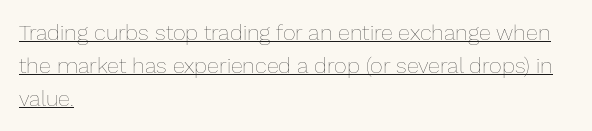
The image shows 22 px text type, upright; set left-aligned, normal line spacing (1.49x), normal letter spacing, underlined.
